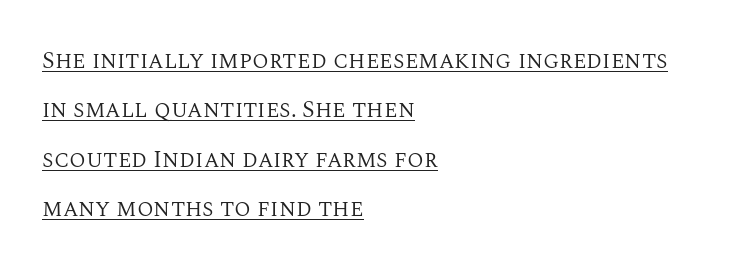
{"italic": "no", "bold": "no", "underline": "yes", "align": "left", "line_spacing": "loose", "line_spacing_ratio": 2.06, "letter_spacing": "normal", "letter_spacing_em": 0.0, "glyph_px": 24}
